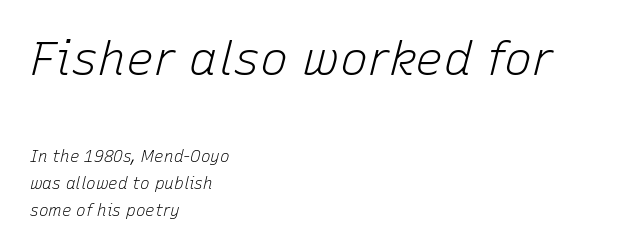
Q: Is the text bold? A: No.
Q: Is the text italic (slanted)? A: Yes, it leans right by about 15 degrees.
Q: Is the text underlined? A: No.
Q: How is the paragraph aligned? A: Left-aligned.
Q: Is the spacing between letters normal or unusually wide? A: Normal.
Q: Is the spacing between lines tight, normal or loose? A: Normal.
Q: Which block of text is set in a larger size, the first (top) or the second (bottom)? A: The first (top) one.
Q: Width (condensed, normal, or wide)? A: Normal.
Q: Stroke contrast? A: Low.
Q: x-height? A: Medium.
Q: Monospaced? A: No.
